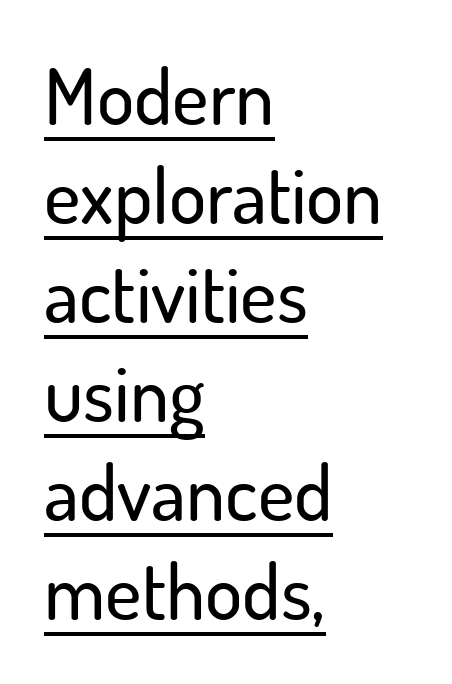
{"serif": "no", "italic": "no", "width": "normal", "stroke_contrast": "low", "x_height": "small", "monospaced": "no", "underline": "yes", "align": "left", "line_spacing": "normal", "line_spacing_ratio": 1.27, "letter_spacing": "normal", "letter_spacing_em": 0.0, "glyph_px": 78}
